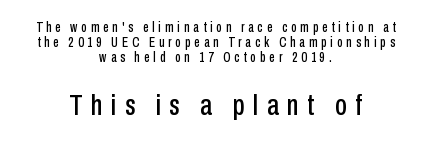
The image shows 30 px condensed sans-serif type, upright; set centered, tight line spacing (1.06x), unusually wide letter spacing (+0.28 em), not underlined; the second (bottom) block is 2.14x larger; low stroke contrast and a medium x-height.
